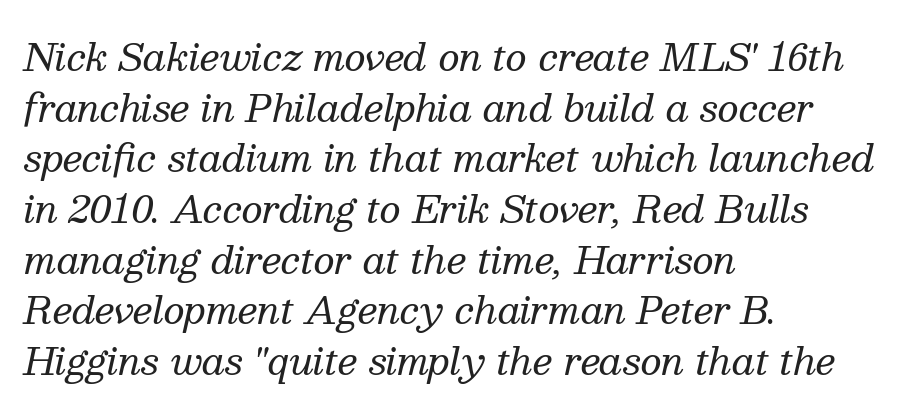
{"serif": "yes", "italic": "yes", "lean": "right", "slant_degrees": 13, "bold": "no", "weight": "regular", "width": "normal", "stroke_contrast": "medium", "x_height": "medium", "monospaced": "no", "underline": "no", "align": "left", "line_spacing": "normal", "line_spacing_ratio": 1.37, "letter_spacing": "normal", "letter_spacing_em": 0.0, "glyph_px": 37}
